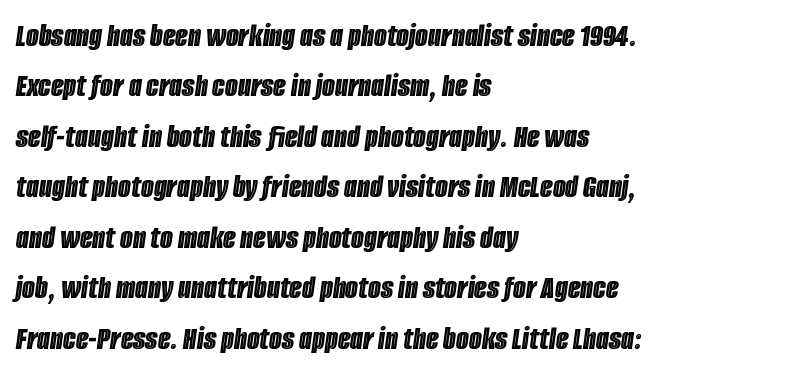
Q: Is the text italic (slanted)? A: Yes, it leans right by about 8 degrees.
Q: Is the text underlined? A: No.
Q: How is the paragraph aligned? A: Left-aligned.
Q: Is the spacing between letters normal or unusually wide? A: Normal.
Q: Is the spacing between lines tight, normal or loose? A: Normal.
Q: Width (condensed, normal, or wide)? A: Condensed.
Q: x-height? A: Large.
Q: Monospaced? A: No.
